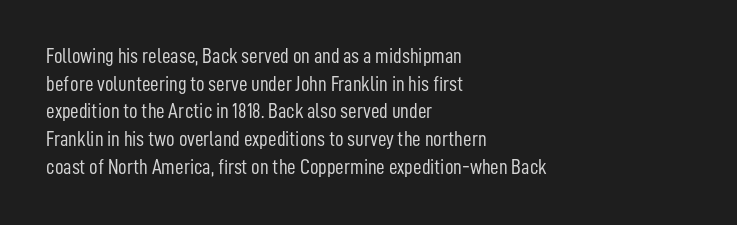
{"italic": "no", "bold": "no", "underline": "no", "align": "left", "line_spacing": "normal", "line_spacing_ratio": 1.32, "letter_spacing": "normal", "letter_spacing_em": 0.0, "glyph_px": 21}
